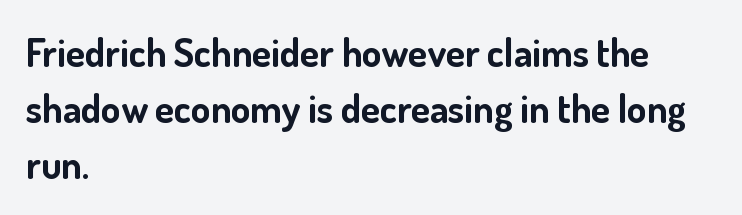
The image shows 39 px bold sans-serif type, upright; set left-aligned, normal line spacing (1.43x), normal letter spacing, not underlined; low stroke contrast and a small x-height.
